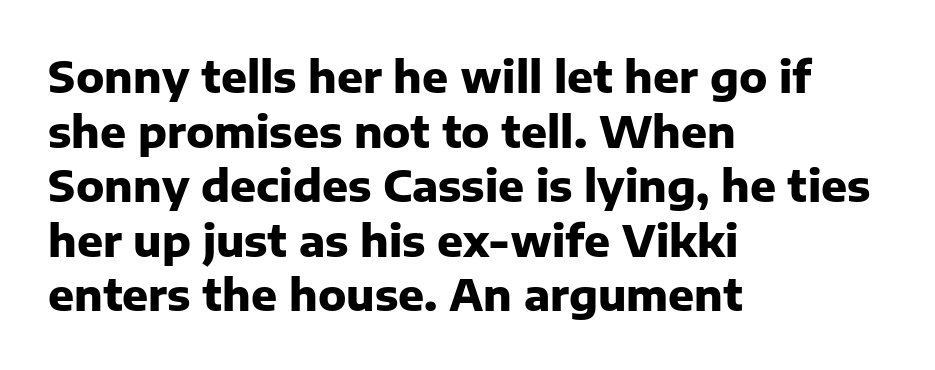
{"serif": "no", "italic": "no", "bold": "yes", "weight": "heavy", "width": "normal", "stroke_contrast": "low", "x_height": "medium", "monospaced": "no", "underline": "no", "align": "left", "line_spacing": "normal", "line_spacing_ratio": 1.27, "letter_spacing": "normal", "letter_spacing_em": 0.0, "glyph_px": 43}
